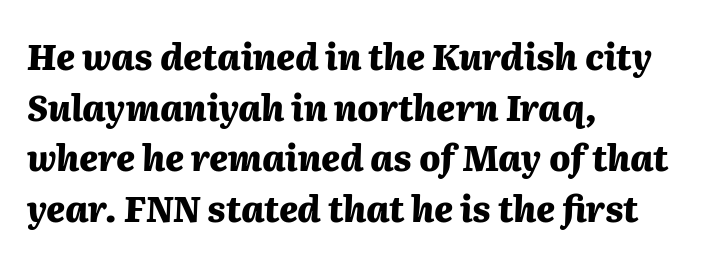
The space beneath each line is pristine and unruled. Strokes here are thick enough to call this a true bold. Here the designer chose a conventional face with non-uniform glyph widths. The ragged edge is on the right, which tells us the setting is flush left. There is no visible air inserted between adjacent glyphs. The passage shown stacks its lines at a standard gap.
